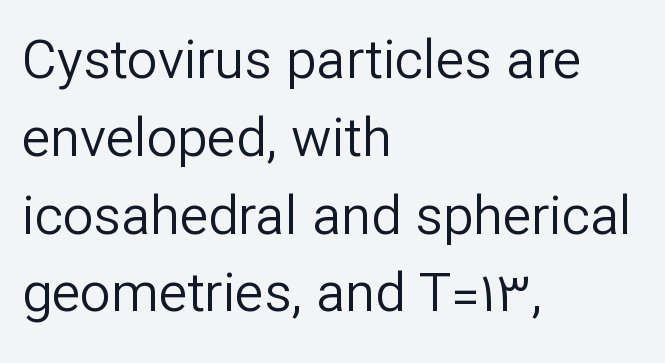
Q: Is the text bold? A: No.
Q: Is the text italic (slanted)? A: No, it is upright.
Q: Is the typeface a serif or a sans-serif typeface? A: Sans-serif.
Q: Is the text underlined? A: No.
Q: How is the paragraph aligned? A: Left-aligned.
Q: Is the spacing between letters normal or unusually wide? A: Normal.
Q: Is the spacing between lines tight, normal or loose? A: Normal.
Q: Width (condensed, normal, or wide)? A: Normal.
Q: Stroke contrast? A: Low.
Q: x-height? A: Medium.
Q: Monospaced? A: No.
